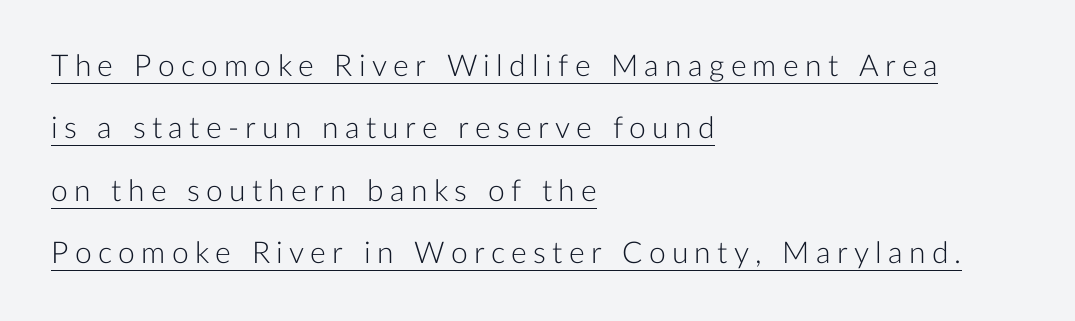
The image shows 30 px light sans-serif type, upright; set left-aligned, loose line spacing (2.08x), unusually wide letter spacing (+0.21 em), underlined; low stroke contrast and a medium x-height.
